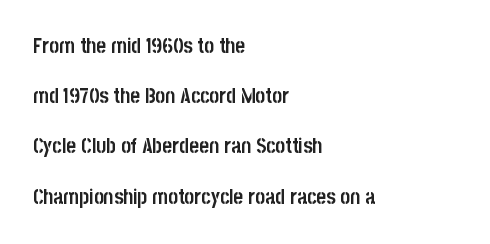
Q: Is the text bold? A: Yes.
Q: Is the text italic (slanted)? A: No, it is upright.
Q: Is the text underlined? A: No.
Q: How is the paragraph aligned? A: Left-aligned.
Q: Is the spacing between letters normal or unusually wide? A: Normal.
Q: Is the spacing between lines tight, normal or loose? A: Loose.
